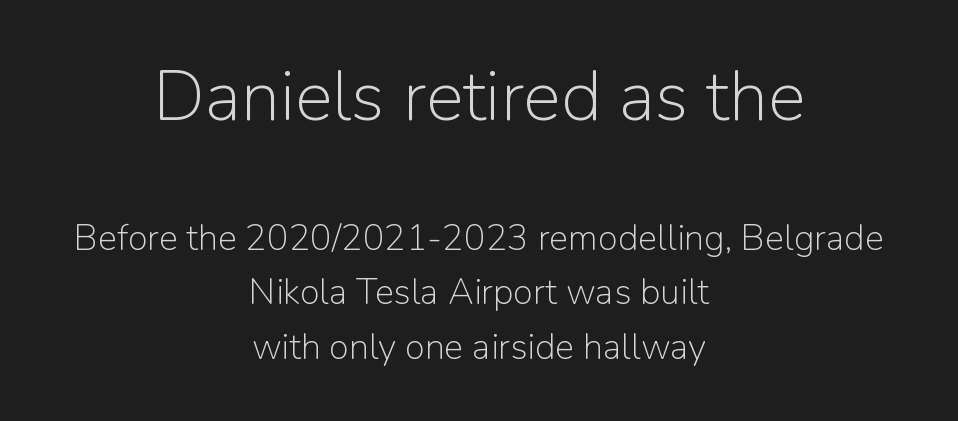
The image shows 71 px light sans-serif type, upright; set centered, normal line spacing (1.52x), normal letter spacing, not underlined; the first (top) block is 1.97x larger; low stroke contrast and a medium x-height.
